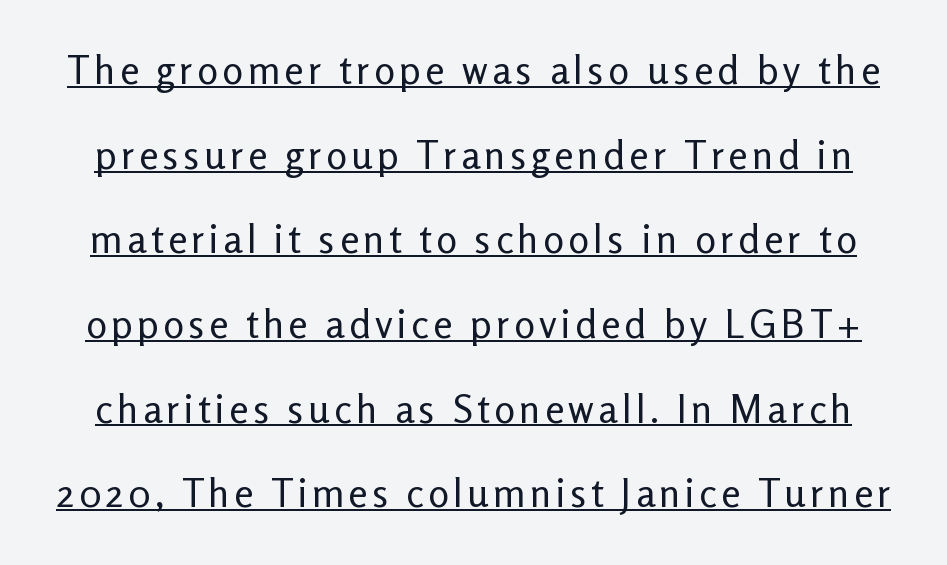
The face used here is proportionally spaced, like ordinary book or web type. The words here are underlined. The line-height multiplier appears high, well above default. The weight would be labelled regular, book, light, or lighter still. Observe the absence of serifs on each vertical stroke in this sample. Unlike italic type, these characters show no tilt at all.
